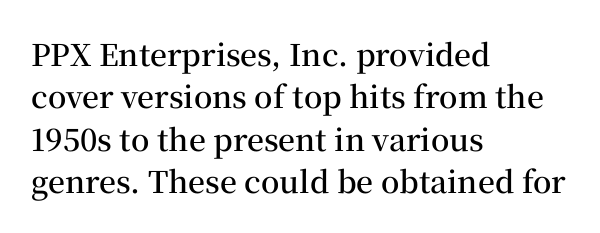
{"serif": "yes", "italic": "no", "bold": "semi", "weight": "semibold", "width": "normal", "stroke_contrast": "medium", "x_height": "medium", "monospaced": "no", "underline": "no", "align": "left", "line_spacing": "normal", "line_spacing_ratio": 1.41, "letter_spacing": "normal", "letter_spacing_em": 0.0, "glyph_px": 30}
